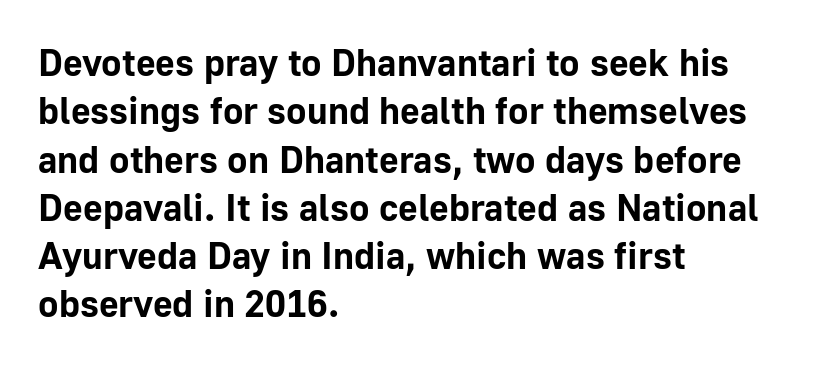
The image shows 38 px bold sans-serif type, upright; set left-aligned, normal line spacing (1.27x), normal letter spacing, not underlined; low stroke contrast and a medium x-height.
